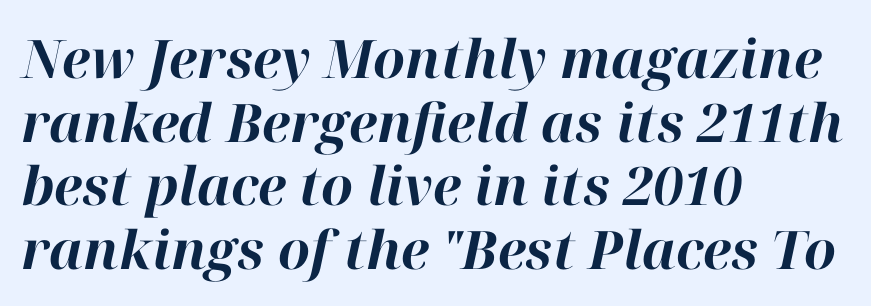
{"italic": "yes", "lean": "right", "slant_degrees": 12, "bold": "yes", "weight": "bold", "width": "normal", "stroke_contrast": "high", "x_height": "medium", "monospaced": "no", "underline": "no", "align": "left", "line_spacing_ratio": 1.2, "letter_spacing": "normal", "letter_spacing_em": 0.0, "glyph_px": 53}
